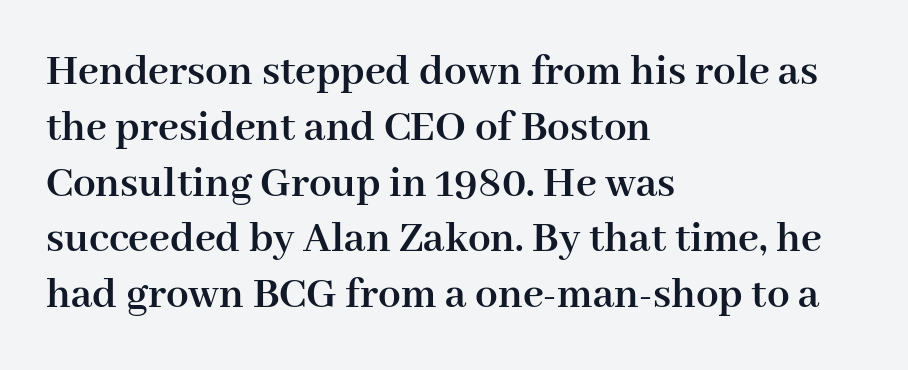
The image shows 45 px semibold serif type, upright; set left-aligned, line spacing 1.24x, normal letter spacing, not underlined; high stroke contrast and a medium x-height.
